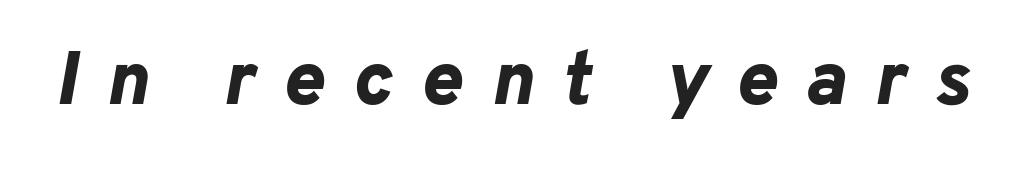
The image shows 76 px bold type, italic (leaning right); set unusually wide letter spacing (+0.38 em), not underlined; low stroke contrast and a medium x-height.
